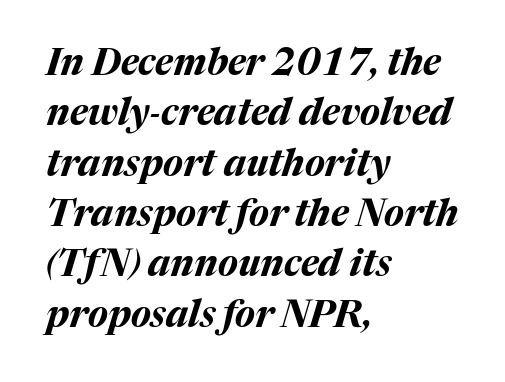
{"italic": "yes", "lean": "right", "slant_degrees": 17, "bold": "yes", "weight": "bold", "width": "normal", "stroke_contrast": "medium", "x_height": "medium", "monospaced": "no", "underline": "no", "align": "left", "line_spacing": "normal", "line_spacing_ratio": 1.36, "letter_spacing": "normal", "letter_spacing_em": 0.0, "glyph_px": 37}
